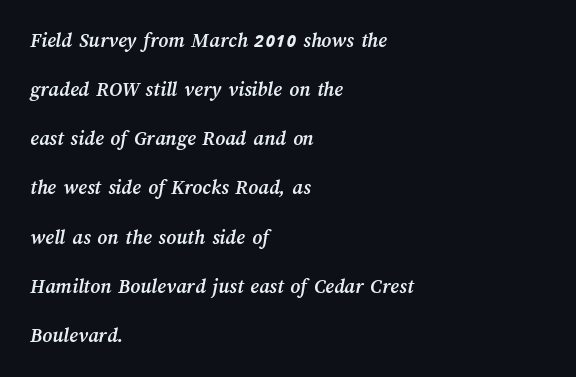
Q: Is the text bold? A: Yes.
Q: Is the text underlined? A: No.
Q: How is the paragraph aligned? A: Left-aligned.
Q: Is the spacing between letters normal or unusually wide? A: Normal.
Q: Is the spacing between lines tight, normal or loose? A: Loose.
